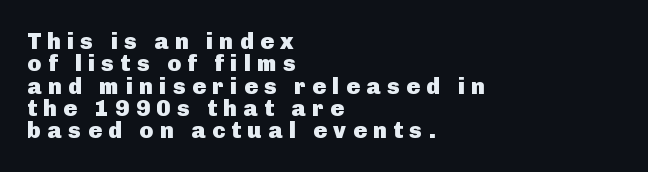
Q: Is the text bold? A: Yes.
Q: Is the text italic (slanted)? A: No, it is upright.
Q: Is the text underlined? A: No.
Q: How is the paragraph aligned? A: Left-aligned.
Q: Is the spacing between letters normal or unusually wide? A: Unusually wide.
Q: Is the spacing between lines tight, normal or loose? A: Tight.
